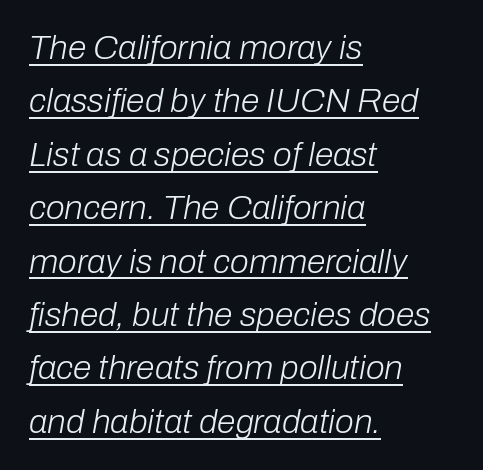
Summary of weight: not heavy and not bold. A baseline rule has been typeset under these characters. Baseline-to-baseline distance is the conventional proportion of letter height. Does the lettering tilt? It does — this is italic. Teacher's note: observe the even left margin — that is flush-left alignment.
